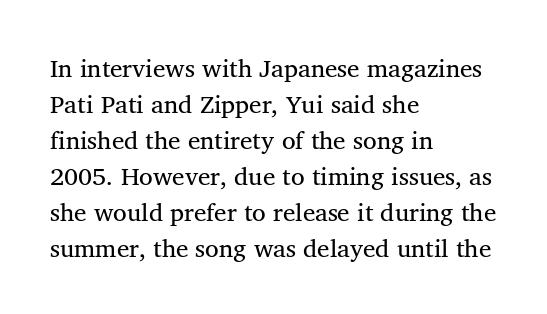
Q: Is the text italic (slanted)? A: No, it is upright.
Q: Is the text underlined? A: No.
Q: How is the paragraph aligned? A: Left-aligned.
Q: Is the spacing between letters normal or unusually wide? A: Normal.
Q: Is the spacing between lines tight, normal or loose? A: Normal.
